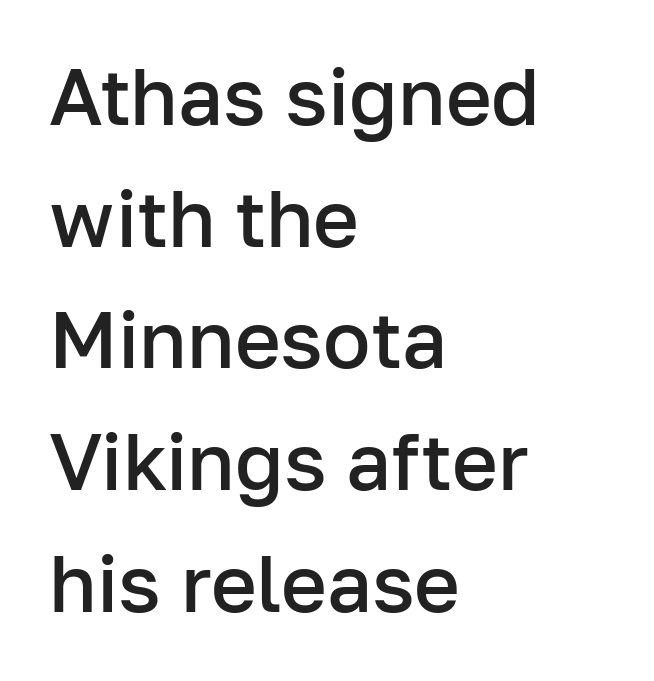
The image shows 79 px semibold sans-serif type, upright; set left-aligned, normal line spacing (1.54x), normal letter spacing, not underlined; low stroke contrast and a medium x-height.
